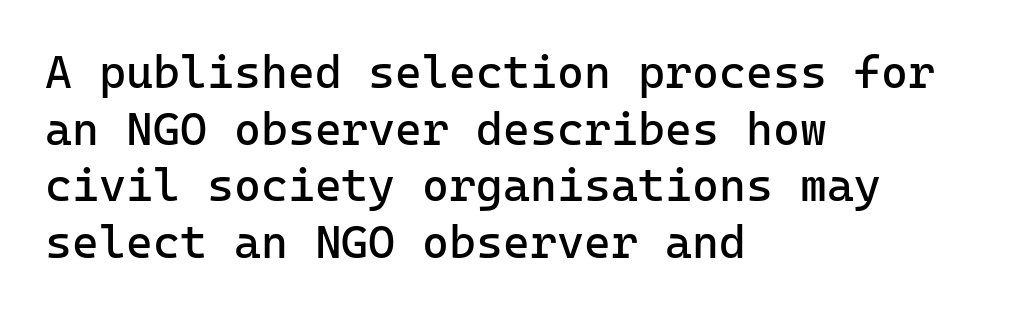
Q: Is the text bold? A: No.
Q: Is the text italic (slanted)? A: No, it is upright.
Q: Is the typeface a serif or a sans-serif typeface? A: Sans-serif.
Q: Is the text underlined? A: No.
Q: How is the paragraph aligned? A: Left-aligned.
Q: Is the spacing between letters normal or unusually wide? A: Normal.
Q: Width (condensed, normal, or wide)? A: Normal.
Q: Stroke contrast? A: Low.
Q: x-height? A: Medium.
